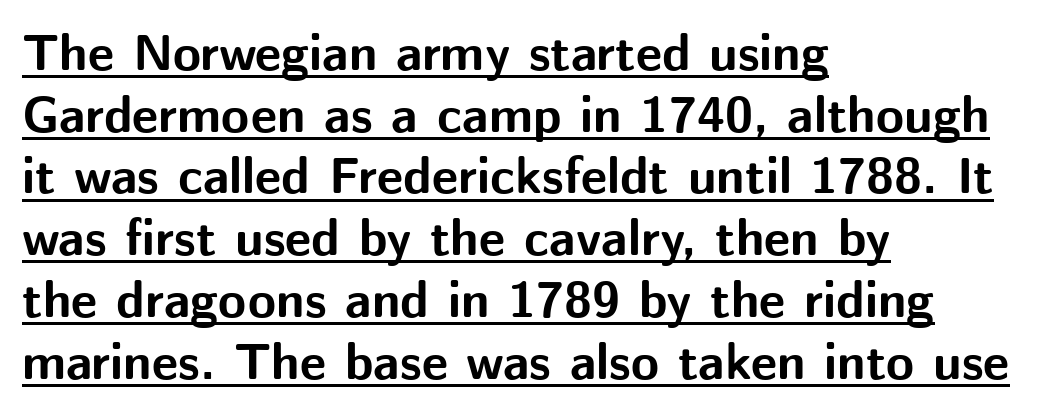
Every word sits above its own underline. The rendering shows plain stroke endings on the letterforms — a sans-serif design. When letters stand straight like this, we call the style roman or upright. The face used here is proportionally spaced, like ordinary book or web type. This rendering uses left alignment, leaving the right contour irregular.
